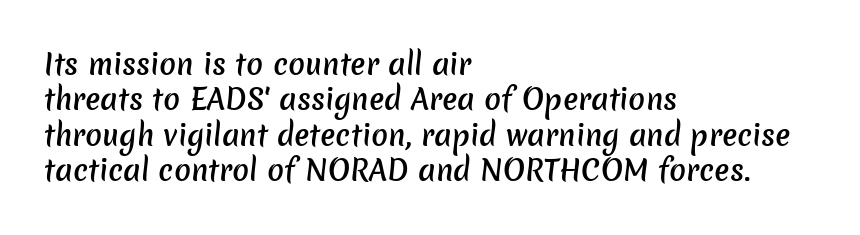
The image shows 28 px semibold sans-serif type; set left-aligned, normal line spacing (1.26x), normal letter spacing, not underlined; low stroke contrast and a medium x-height.
